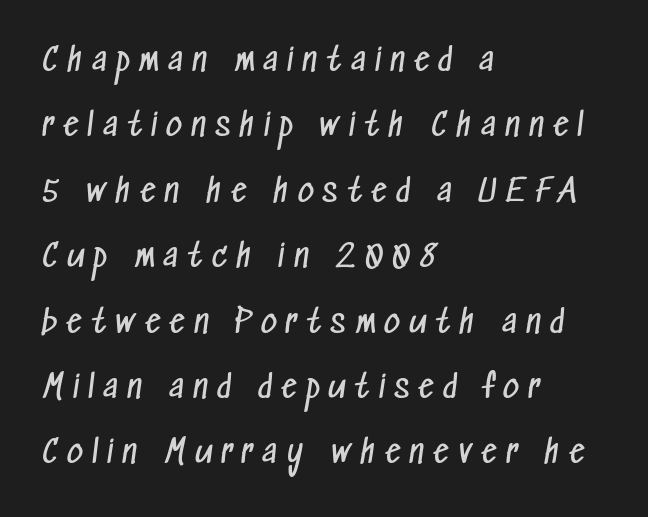
What kind of face is this? One without serifs — a sans. Varying glyph widths throughout — classic text-font behaviour. Alignment: flush left. Check the space under the baseline: it is left empty. Ink coverage per letter is moderate at most.
